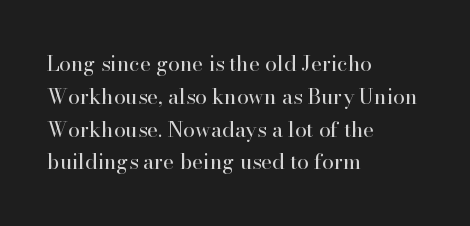
Upright lettering throughout. The rows are spaced the way most documents space them. These lines stack with their left ends in a neat column. The space beneath each line is pristine and unruled. This sample uses plain, unmodified letter spacing. Stem width sits at or under what a default text font uses.
